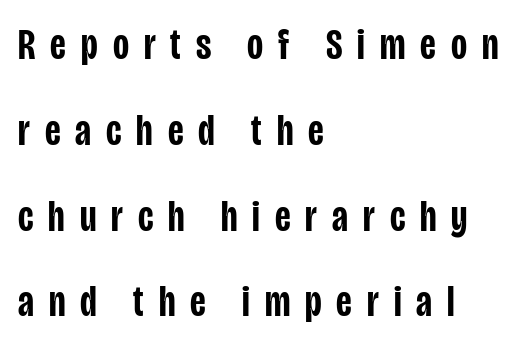
The image shows 44 px semibold, condensed sans-serif type, upright; set left-aligned, loose line spacing (1.95x), unusually wide letter spacing (+0.34 em), not underlined; low stroke contrast and a large x-height.
